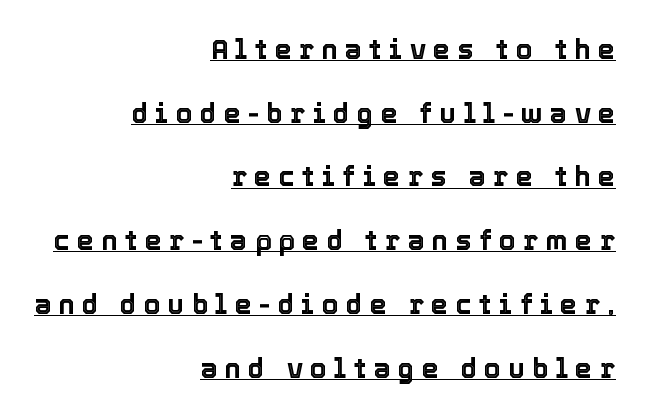
The image shows 27 px text type, upright; set right-aligned, loose line spacing (2.36x), unusually wide letter spacing (+0.27 em), underlined.
